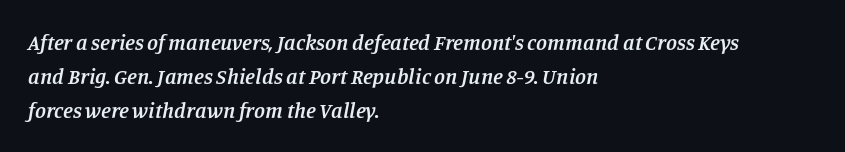
{"italic": "yes", "lean": "right", "slant_degrees": 11, "bold": "semi", "underline": "no", "align": "left", "line_spacing": "normal", "line_spacing_ratio": 1.54, "letter_spacing": "normal", "letter_spacing_em": 0.0, "glyph_px": 22}
